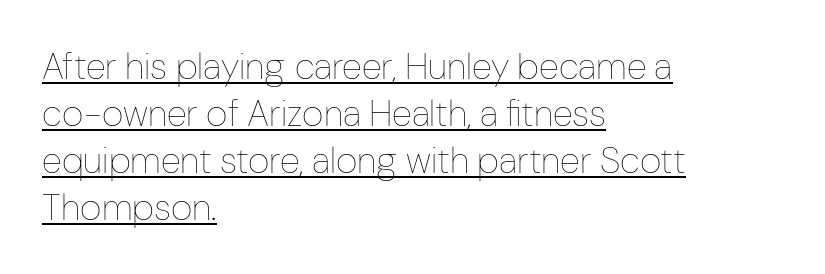
Here the designer chose a conventional face with non-uniform glyph widths. A normal amount of white space separates one row of letters from the next. Spacing between characters is what you'd get straight out of the box. Layout note: lines flush left.
